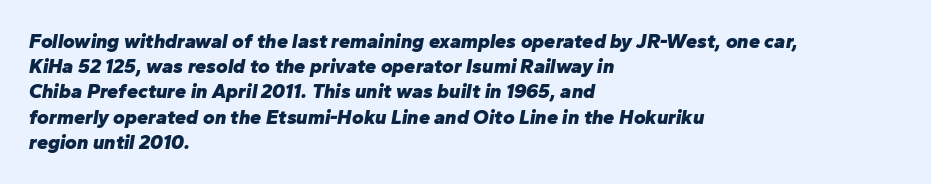
Q: Is the text bold? A: Yes.
Q: Is the text italic (slanted)? A: Yes, it leans right by about 10 degrees.
Q: Is the text underlined? A: No.
Q: How is the paragraph aligned? A: Left-aligned.
Q: Is the spacing between letters normal or unusually wide? A: Normal.
Q: Is the spacing between lines tight, normal or loose? A: Normal.
